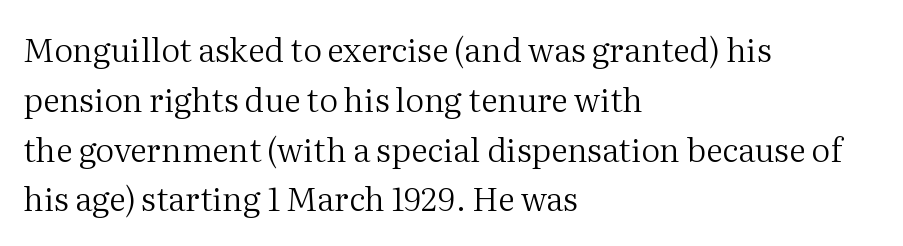
Q: Is the text bold? A: No.
Q: Is the text italic (slanted)? A: No, it is upright.
Q: Is the typeface a serif or a sans-serif typeface? A: Serif.
Q: Is the text underlined? A: No.
Q: How is the paragraph aligned? A: Left-aligned.
Q: Is the spacing between letters normal or unusually wide? A: Normal.
Q: Is the spacing between lines tight, normal or loose? A: Normal.
Q: Width (condensed, normal, or wide)? A: Normal.
Q: Stroke contrast? A: Medium.
Q: x-height? A: Medium.
Q: Monospaced? A: No.
